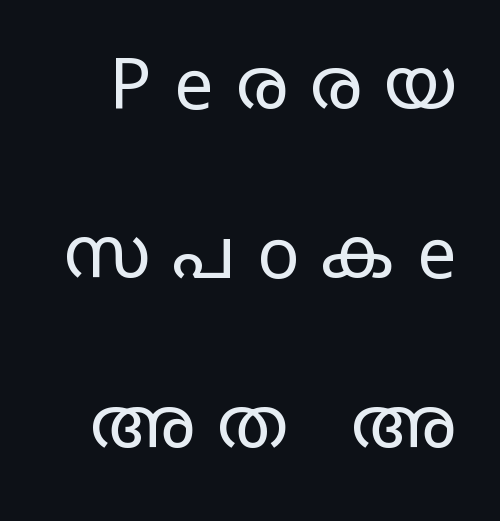
The strokes carry an ordinary text weight at most. Varying glyph widths throughout — classic text-font behaviour. Nobody drew a line under any word here. These lines stand farther apart than default settings would place them.
